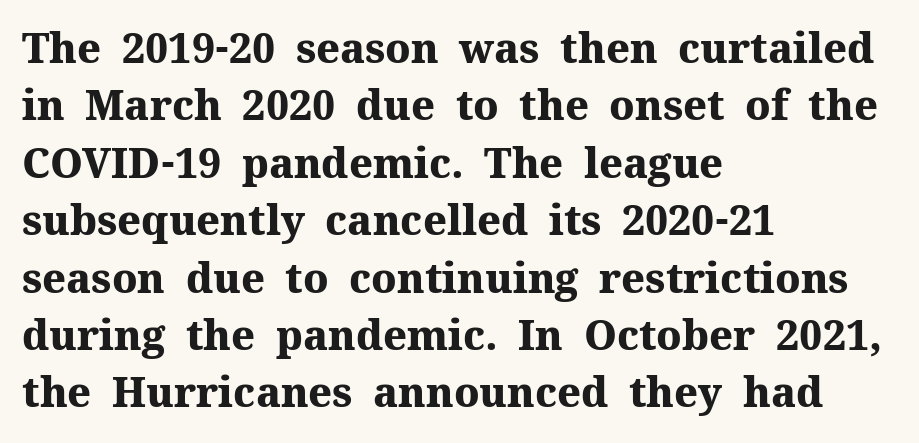
Q: Is the text bold? A: Yes.
Q: Is the text italic (slanted)? A: No, it is upright.
Q: Is the typeface a serif or a sans-serif typeface? A: Serif.
Q: Is the text underlined? A: No.
Q: How is the paragraph aligned? A: Left-aligned.
Q: Is the spacing between letters normal or unusually wide? A: Normal.
Q: Is the spacing between lines tight, normal or loose? A: Normal.
Q: Width (condensed, normal, or wide)? A: Normal.
Q: Stroke contrast? A: Medium.
Q: x-height? A: Medium.
Q: Monospaced? A: No.
